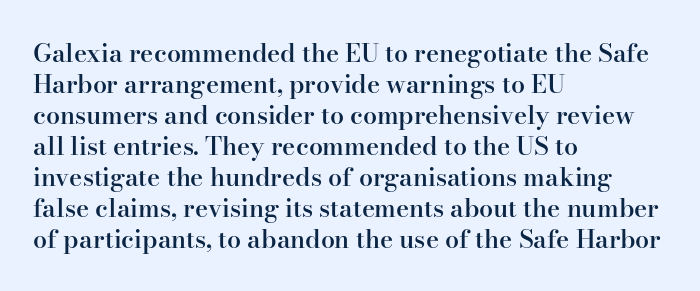
Q: Is the text bold? A: Semi-bold.
Q: Is the text italic (slanted)? A: No, it is upright.
Q: Is the text underlined? A: No.
Q: How is the paragraph aligned? A: Left-aligned.
Q: Is the spacing between letters normal or unusually wide? A: Normal.
